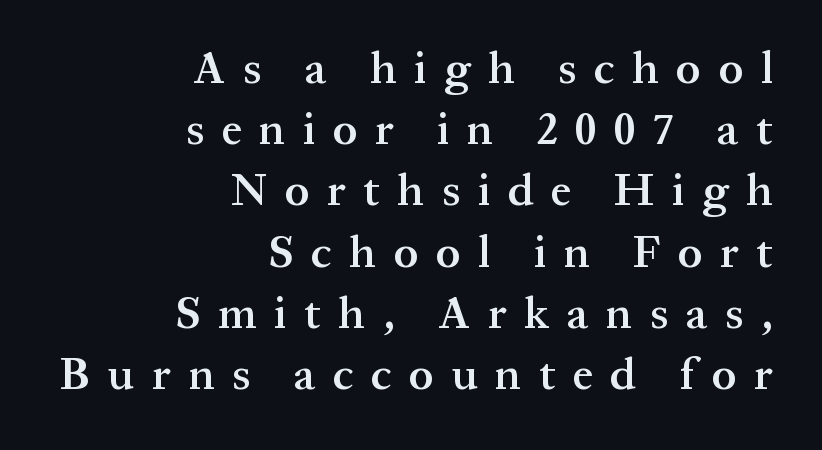
The image shows 45 px semibold serif type, upright; set right-aligned, normal line spacing (1.36x), unusually wide letter spacing (+0.39 em), not underlined; medium stroke contrast and a medium x-height.
